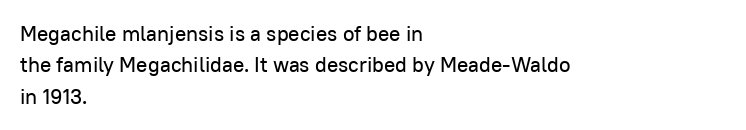
The image shows 21 px text type, upright; set left-aligned, normal line spacing (1.49x), normal letter spacing, not underlined.
